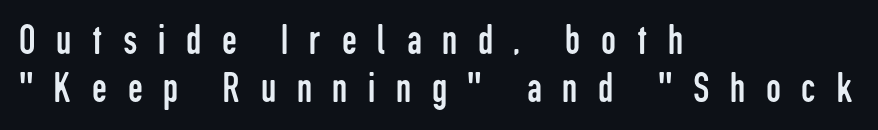
{"serif": "no", "italic": "no", "bold": "no", "weight": "regular", "width": "condensed", "stroke_contrast": "low", "x_height": "medium", "monospaced": "no", "underline": "no", "align": "left", "line_spacing": "tight", "line_spacing_ratio": 1.15, "letter_spacing": "wide", "letter_spacing_em": 0.49, "glyph_px": 42}
